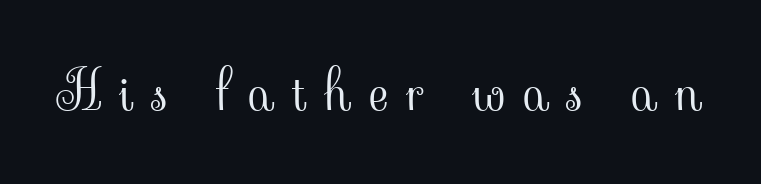
Q: Is the text bold? A: No.
Q: Is the text italic (slanted)? A: No, it is upright.
Q: Is the typeface a serif or a sans-serif typeface? A: Serif.
Q: Is the text underlined? A: No.
Q: Is the spacing between letters normal or unusually wide? A: Unusually wide.
Q: Width (condensed, normal, or wide)? A: Normal.
Q: Stroke contrast? A: Low.
Q: x-height? A: Small.
Q: Monospaced? A: No.
